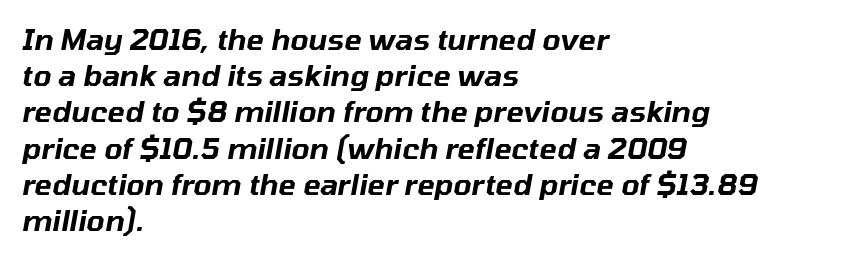
{"italic": "yes", "lean": "right", "slant_degrees": 10, "width": "normal", "stroke_contrast": "low", "x_height": "medium", "monospaced": "no", "underline": "no", "align": "left", "line_spacing": "normal", "line_spacing_ratio": 1.25, "letter_spacing": "normal", "letter_spacing_em": 0.0, "glyph_px": 29}
